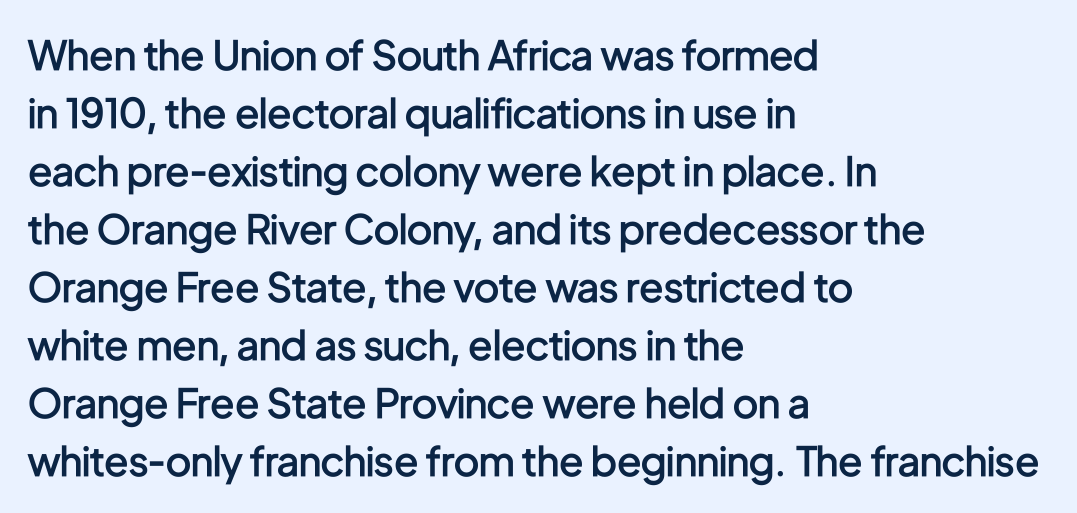
{"serif": "no", "italic": "no", "bold": "semi", "weight": "semibold", "width": "condensed", "stroke_contrast": "low", "x_height": "medium", "monospaced": "no", "underline": "no", "align": "left", "line_spacing": "normal", "line_spacing_ratio": 1.45, "letter_spacing": "normal", "letter_spacing_em": 0.0, "glyph_px": 40}
